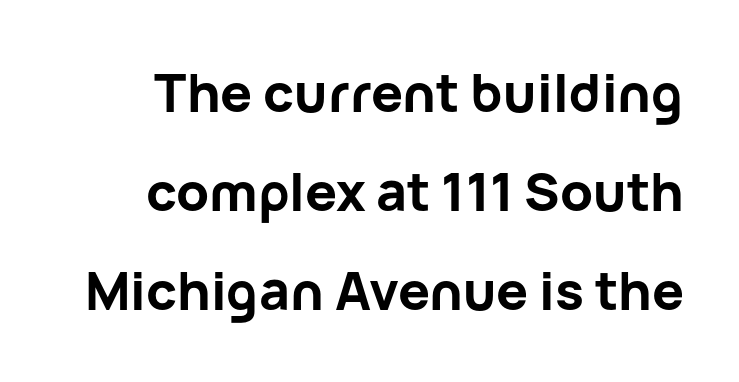
The font family rendered here belongs to the sans-serif group. Rule under the text: the space is simply empty. Vertical strokes here are truly vertical. What weight is shown? A full bold with thick strokes. Think of a printed novel: that variable character pitch is what you see here.
